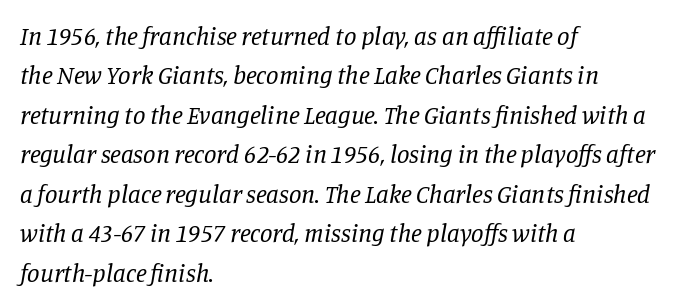
The rendering anchors every line to the left-hand side. Slanted lettering throughout. Evenly set lines give the paragraph a standard silhouette. Words float on clear page, feet unadorned. The weight tops out at a normal text grade. Students, note that the glyphs here touch the page at normal intervals.
